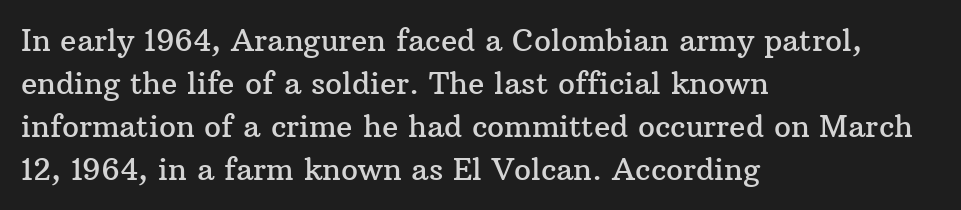
{"serif": "yes", "italic": "no", "width": "normal", "stroke_contrast": "medium", "x_height": "medium", "monospaced": "no", "underline": "no", "align": "left", "line_spacing": "normal", "line_spacing_ratio": 1.43, "letter_spacing": "normal", "letter_spacing_em": 0.0, "glyph_px": 30}
